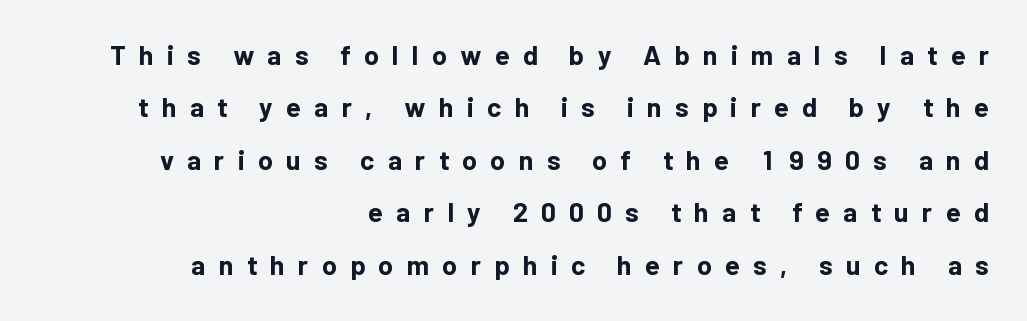
The image shows 27 px bold type, upright; set right-aligned, loose line spacing (1.94x), unusually wide letter spacing (+0.49 em), not underlined.
